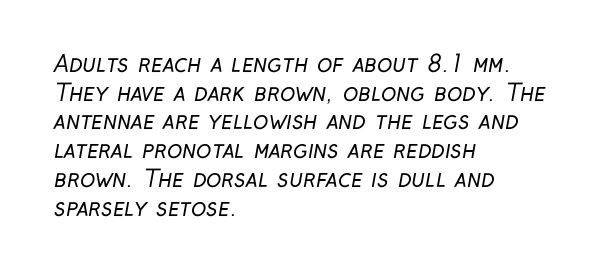
The image shows 23 px text type; set left-aligned, normal line spacing (1.25x), normal letter spacing, not underlined.
